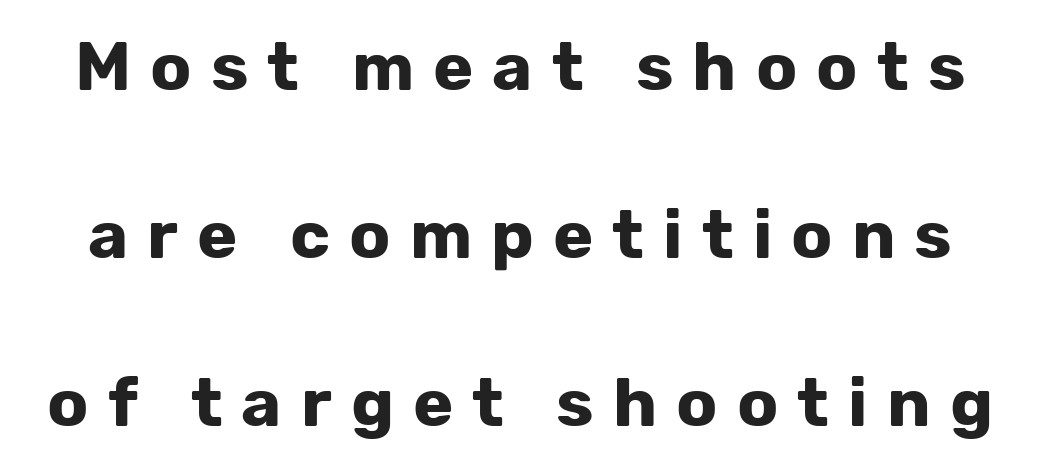
The image shows 68 px bold sans-serif type, upright; set loose line spacing (2.47x), unusually wide letter spacing (+0.28 em), not underlined; low stroke contrast and a medium x-height.
